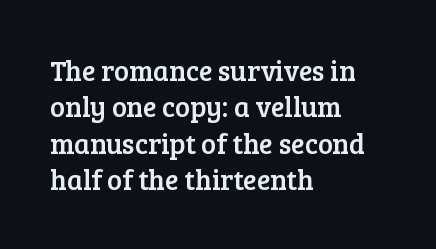
The image shows 28 px serif type, upright; set left-aligned, normal line spacing (1.3x), normal letter spacing, not underlined; low stroke contrast and a medium x-height.
